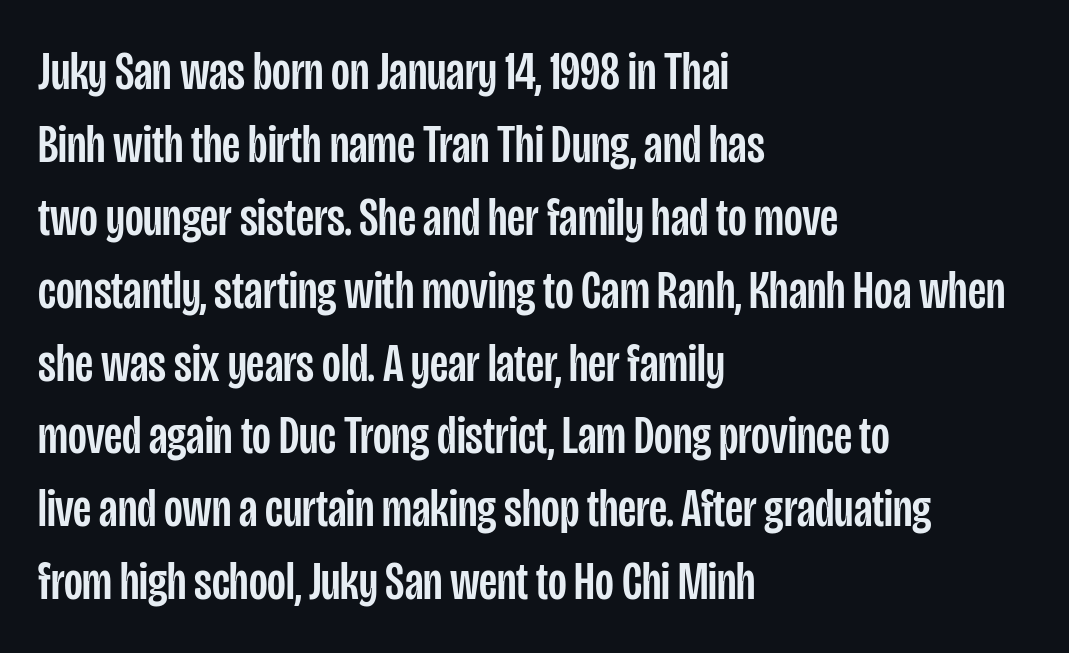
The image shows 54 px condensed sans-serif type, upright; set left-aligned, normal line spacing (1.35x), normal letter spacing, not underlined; low stroke contrast and a large x-height.
